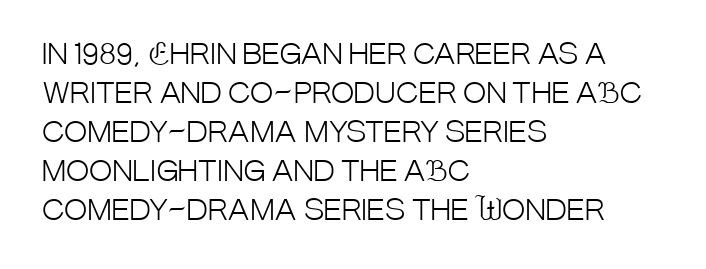
The image shows 28 px light, condensed sans-serif type, upright; set left-aligned, normal line spacing (1.39x), normal letter spacing, not underlined; low stroke contrast and a large x-height.
